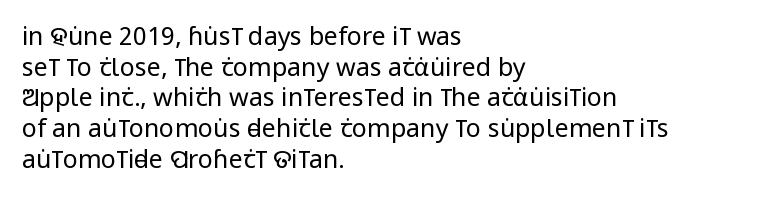
The image shows 25 px text type, upright; set left-aligned, line spacing 1.23x, normal letter spacing, not underlined.
